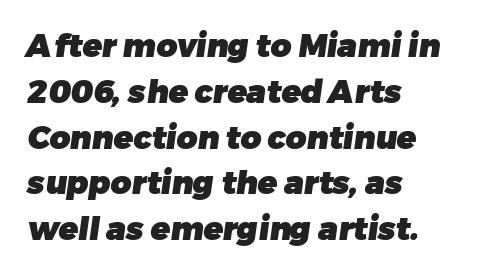
The image shows 32 px heavy sans-serif type; set left-aligned, normal line spacing (1.43x), normal letter spacing, not underlined; low stroke contrast and a medium x-height.
